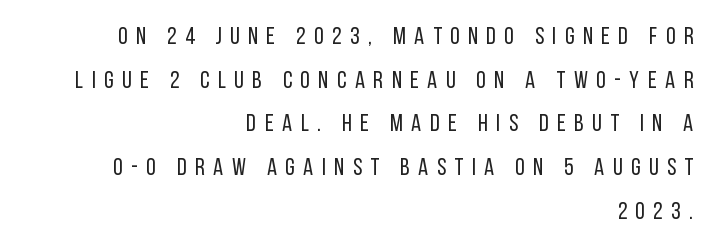
{"italic": "no", "bold": "no", "underline": "no", "align": "right", "line_spacing_ratio": 1.82, "letter_spacing": "wide", "letter_spacing_em": 0.36, "glyph_px": 24}
